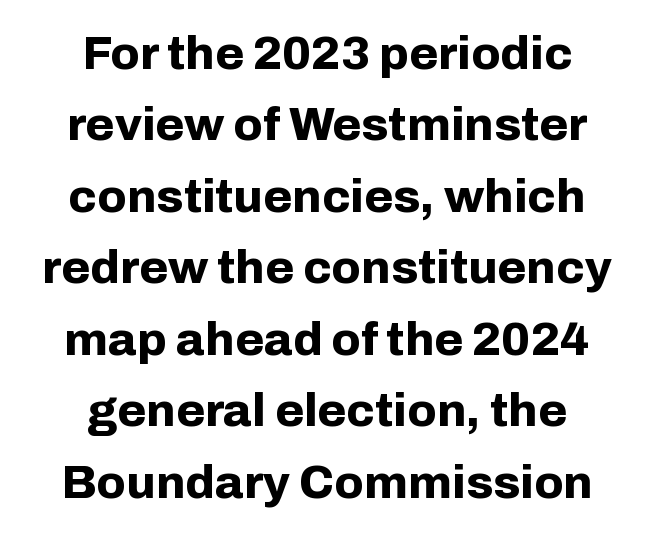
The image shows 47 px bold sans-serif type, upright; set centered, normal line spacing (1.52x), normal letter spacing, not underlined; low stroke contrast and a medium x-height.
